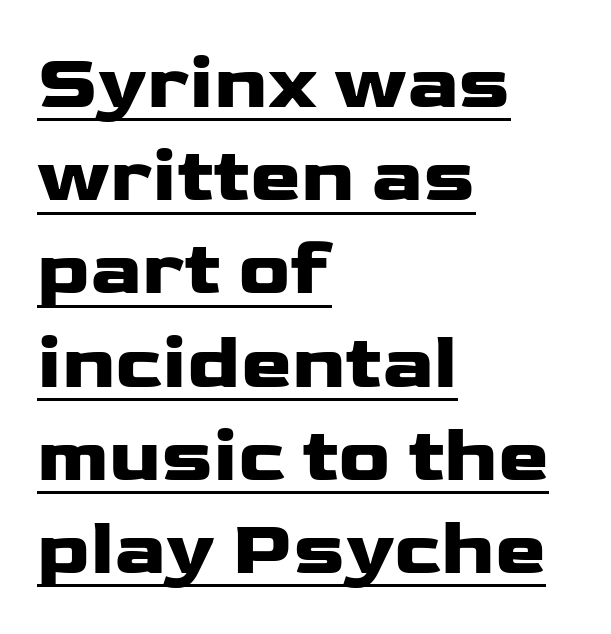
Q: Is the text bold? A: Yes.
Q: Is the text italic (slanted)? A: No, it is upright.
Q: Is the typeface a serif or a sans-serif typeface? A: Sans-serif.
Q: Is the text underlined? A: Yes.
Q: How is the paragraph aligned? A: Left-aligned.
Q: Is the spacing between letters normal or unusually wide? A: Normal.
Q: Width (condensed, normal, or wide)? A: Wide.
Q: Stroke contrast? A: Low.
Q: x-height? A: Medium.
Q: Monospaced? A: No.
